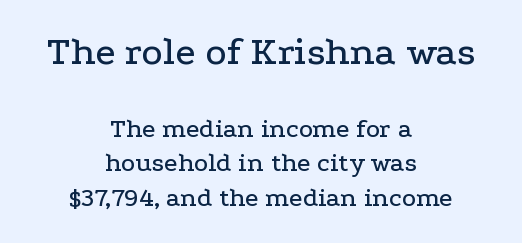
The image shows 40 px wide serif type, upright; set centered, normal line spacing (1.29x), normal letter spacing, not underlined; the first (top) block is 1.48x larger; low stroke contrast and a medium x-height.
